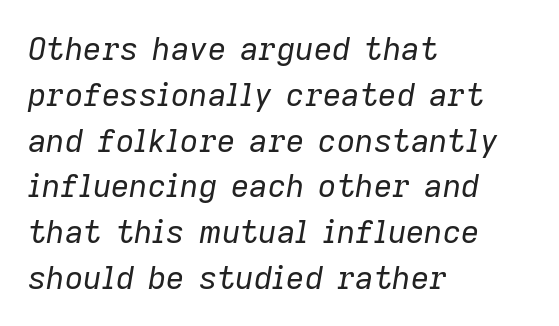
Typeset ragged right — the left edge is the straight one. In terms of posture, this sample is oblique. Honestly, the letter spacing is just normal — you wouldn't notice it. Whoever set this chose a conventional vertical rhythm. No letter is thick-stroked: the sample isn't bold.
